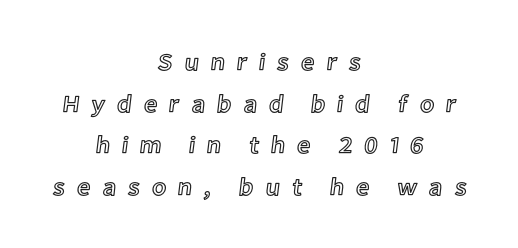
Q: Is the text italic (slanted)? A: Yes.
Q: Is the text underlined? A: No.
Q: How is the paragraph aligned? A: Centered.
Q: Is the spacing between letters normal or unusually wide? A: Unusually wide.
